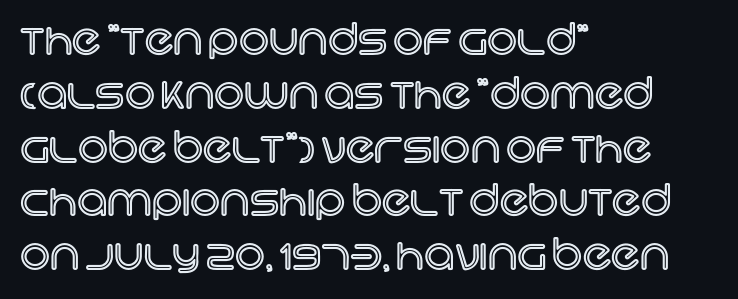
Posture: straight, roman, zero tilt. This rendering uses left alignment, leaving the right contour irregular. Varying glyph widths throughout — classic text-font behaviour. The strip under each line holds only bare page. This block has exactly the height ordinary leading produces.
